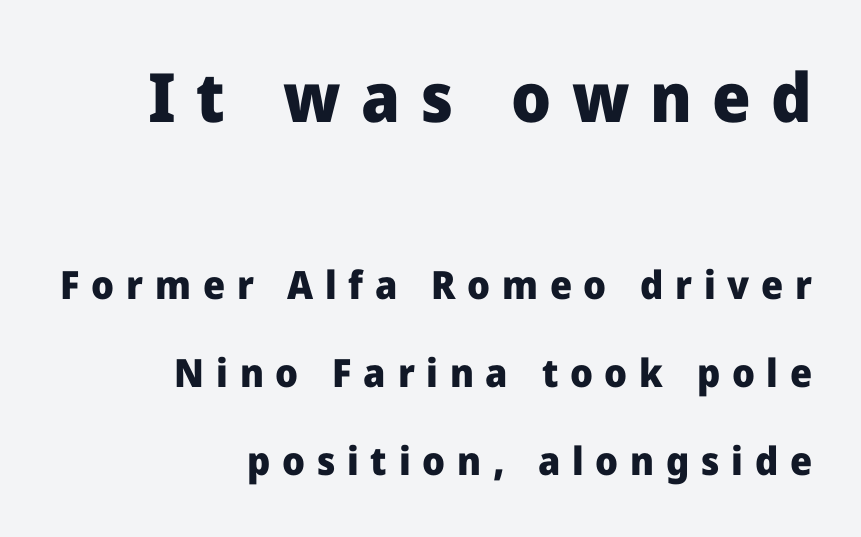
A typesetter would mark this as roman, not italic. You could not count columns in this text — the font is proportionally spaced. A typesetter would call this heavily tracked-out type. The more generous point size was reserved for the upper chunk.
